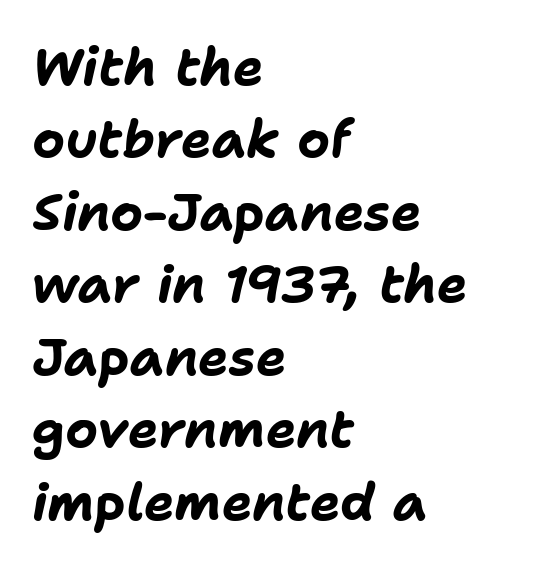
Q: Is the text bold? A: Yes.
Q: Is the text italic (slanted)? A: Yes, it leans right by about 11 degrees.
Q: Is the text underlined? A: No.
Q: How is the paragraph aligned? A: Left-aligned.
Q: Is the spacing between letters normal or unusually wide? A: Normal.
Q: Is the spacing between lines tight, normal or loose? A: Normal.
Q: Width (condensed, normal, or wide)? A: Normal.
Q: Stroke contrast? A: Low.
Q: x-height? A: Medium.
Q: Monospaced? A: No.
